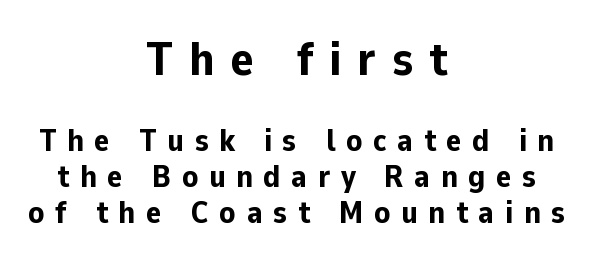
The image shows 48 px bold sans-serif type, upright; set centered, tight line spacing (1.12x), unusually wide letter spacing (+0.33 em), not underlined; the first (top) block is 1.5x larger; low stroke contrast and a medium x-height.
